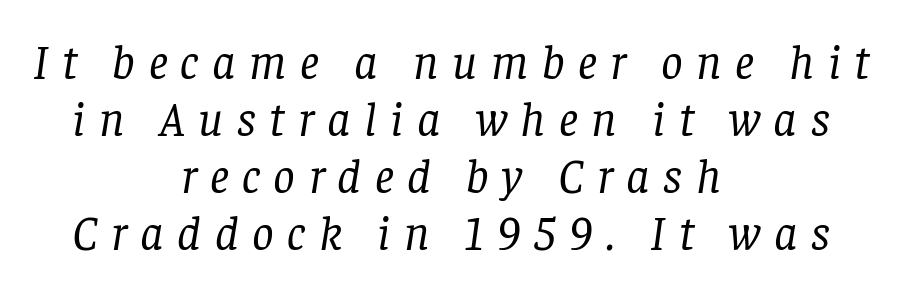
{"serif": "yes", "italic": "yes", "lean": "right", "slant_degrees": 8, "bold": "no", "weight": "regular", "width": "normal", "stroke_contrast": "low", "x_height": "large", "monospaced": "no", "underline": "no", "align": "center", "line_spacing_ratio": 1.19, "letter_spacing": "wide", "letter_spacing_em": 0.28, "glyph_px": 48}
